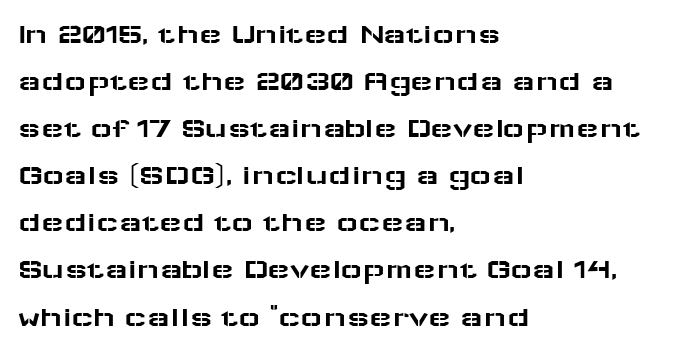
The paragraph shown leans on its left margin. Letters rest on an invisible, unmarked baseline. This sample has the flowing, uneven cadence of proportional lettering. The face used here is rendered with its standard letterfit.
